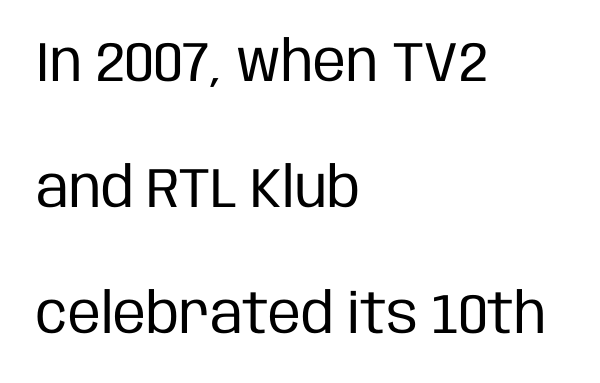
Between one letter and the next there's only the usual sliver of space. A classic flush-left, rag-right setting is used for this passage. A typesetter would label this face a sans. A clean baseline with only descenders dipping below it.
